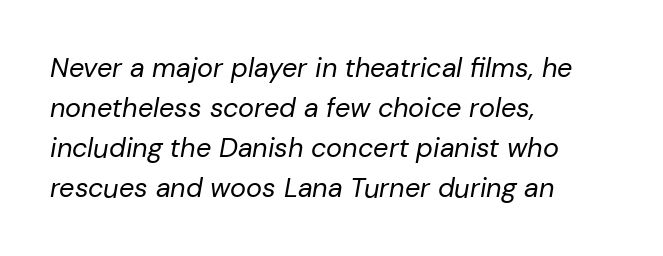
The area under the type is left untouched. The rendering anchors every line to the left-hand side. Italic? Definitely — the glyphs are oblique. You could call the tracking neutral — neither tight nor loose.
